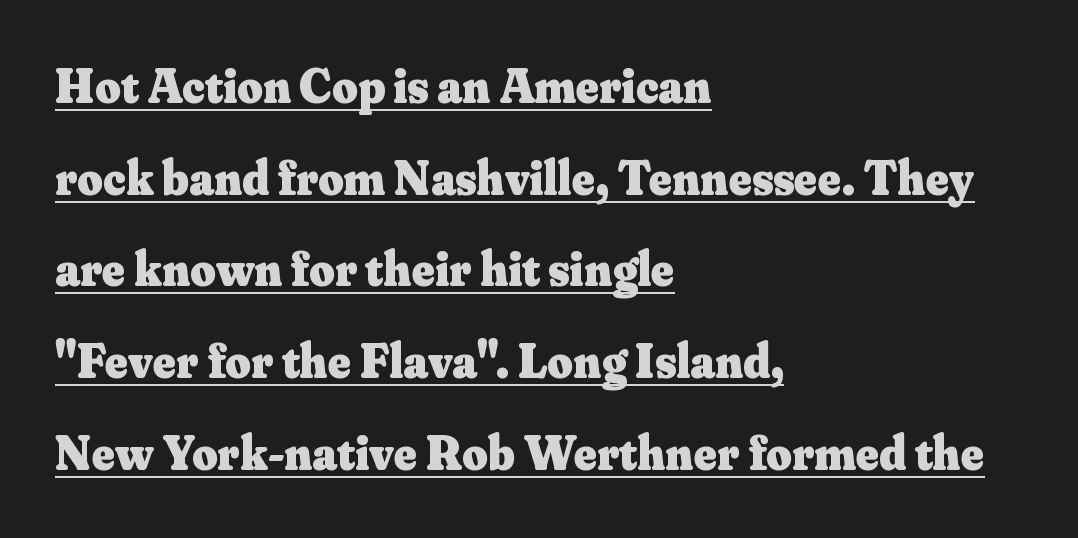
Q: Is the text bold? A: Yes.
Q: Is the text italic (slanted)? A: No, it is upright.
Q: Is the typeface a serif or a sans-serif typeface? A: Serif.
Q: Is the text underlined? A: Yes.
Q: How is the paragraph aligned? A: Left-aligned.
Q: Is the spacing between letters normal or unusually wide? A: Normal.
Q: Width (condensed, normal, or wide)? A: Normal.
Q: Stroke contrast? A: Medium.
Q: x-height? A: Small.
Q: Monospaced? A: No.
